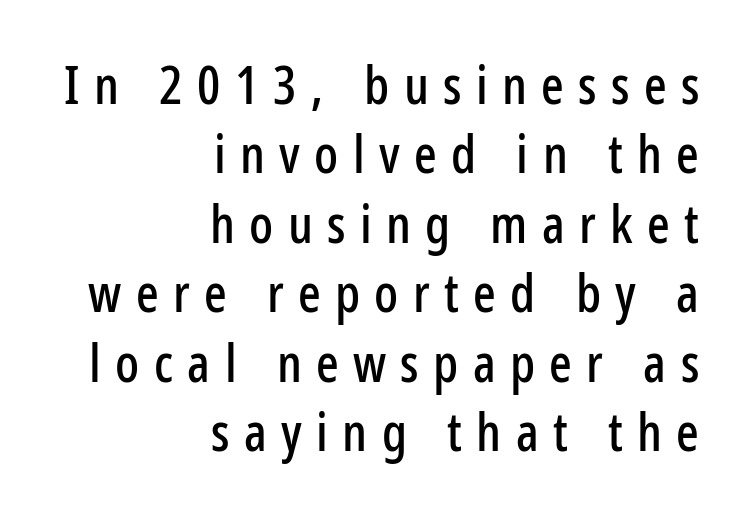
The image shows 53 px condensed sans-serif type, upright; set right-aligned, normal line spacing (1.31x), unusually wide letter spacing (+0.27 em), not underlined; low stroke contrast and a medium x-height.
